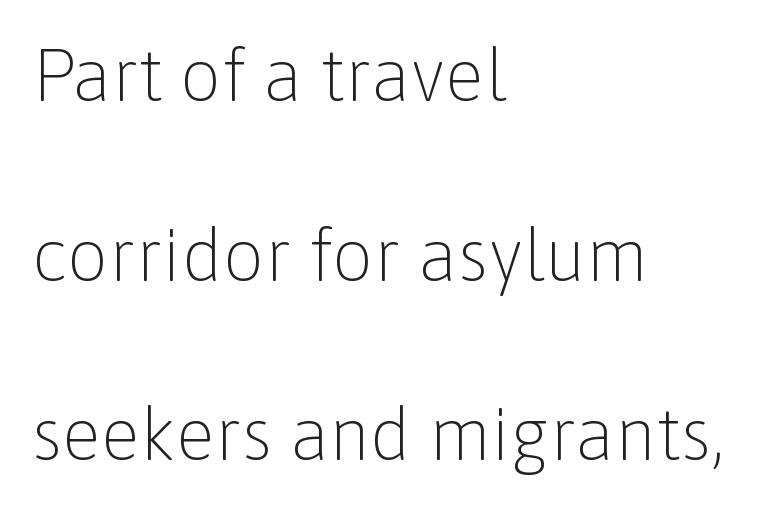
The image shows 73 px light sans-serif type, upright; set left-aligned, loose line spacing (2.46x), normal letter spacing, not underlined; low stroke contrast and a medium x-height.
